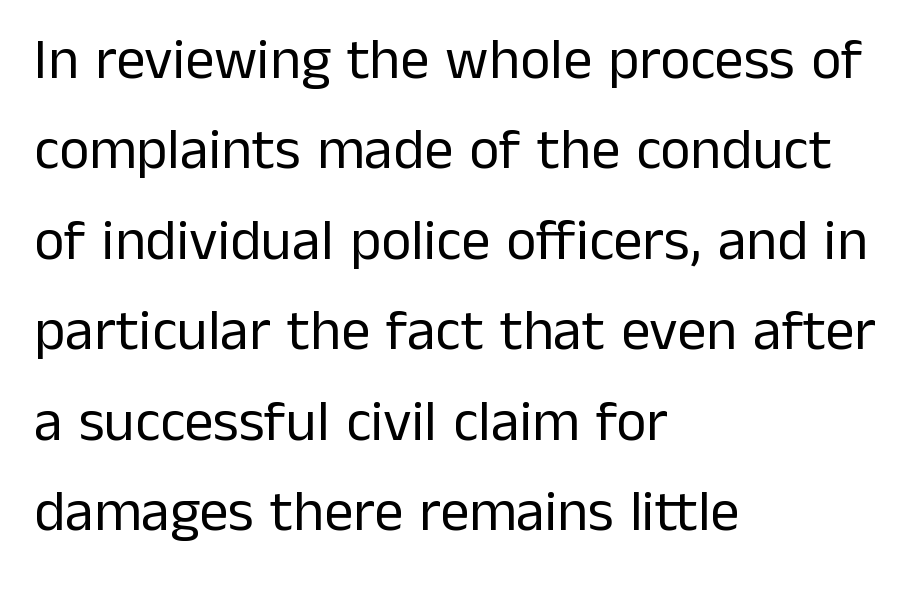
This rendering employs a face without finishing strokes, i.e., a sans-serif. The text block is weighted toward the left margin, trailing off unevenly rightward. Think standard paragraph weight, or any step lighter than that. Whoever set this chose a conventional vertical rhythm.
